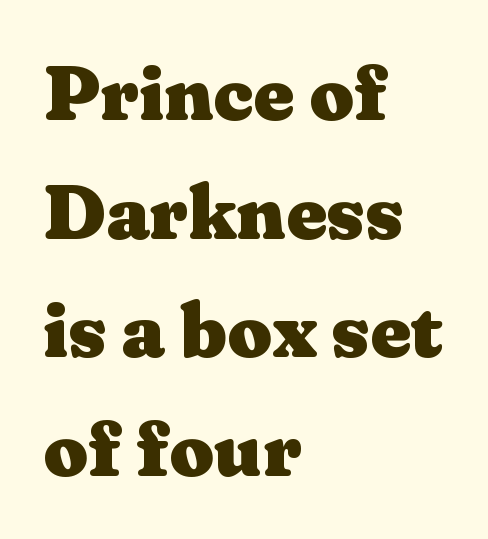
Italic? Not at all — the glyphs are vertical. The compositor pushed each line to the left boundary. Note the varied advance widths — an 'i' is clearly narrower than an 'm'. Typographically, this falls in the serif category. Any mark beneath the type? The region is blank. The block of text has a typical density, with ordinary space between rows.
